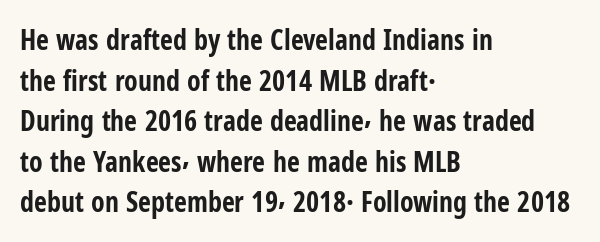
{"serif": "no", "italic": "no", "bold": "yes", "weight": "bold", "width": "condensed", "stroke_contrast": "low", "x_height": "medium", "monospaced": "no", "underline": "no", "align": "left", "line_spacing": "normal", "line_spacing_ratio": 1.45, "letter_spacing": "normal", "letter_spacing_em": 0.0, "glyph_px": 28}
